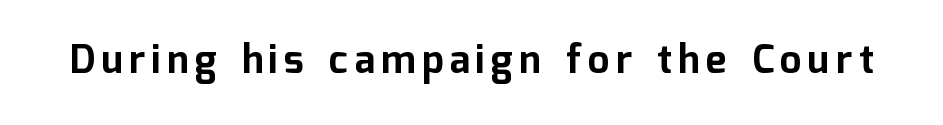
Q: Is the text bold? A: Yes.
Q: Is the text italic (slanted)? A: No, it is upright.
Q: Is the typeface a serif or a sans-serif typeface? A: Sans-serif.
Q: Is the text underlined? A: No.
Q: Width (condensed, normal, or wide)? A: Normal.
Q: Stroke contrast? A: Low.
Q: x-height? A: Medium.
Q: Monospaced? A: No.
